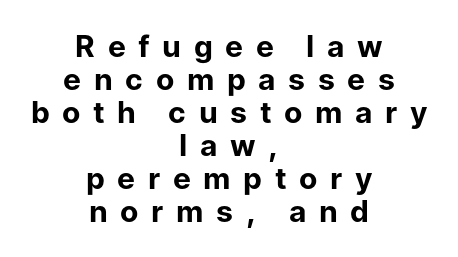
{"serif": "no", "italic": "no", "bold": "yes", "weight": "bold", "width": "normal", "stroke_contrast": "low", "x_height": "medium", "monospaced": "no", "underline": "no", "align": "center", "line_spacing": "tight", "line_spacing_ratio": 1.1, "letter_spacing": "wide", "letter_spacing_em": 0.42, "glyph_px": 30}
